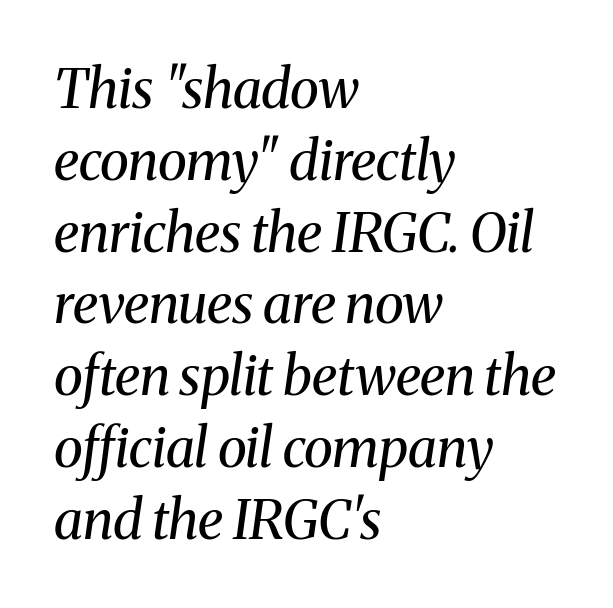
{"serif": "yes", "italic": "yes", "lean": "right", "slant_degrees": 8, "bold": "no", "weight": "regular", "width": "normal", "stroke_contrast": "medium", "x_height": "medium", "monospaced": "no", "underline": "no", "align": "left", "line_spacing": "normal", "line_spacing_ratio": 1.33, "letter_spacing": "normal", "letter_spacing_em": 0.0, "glyph_px": 54}
